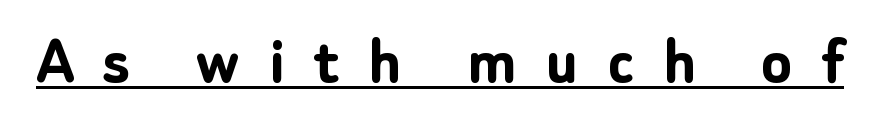
Q: Is the text bold? A: Yes.
Q: Is the text italic (slanted)? A: No, it is upright.
Q: Is the typeface a serif or a sans-serif typeface? A: Sans-serif.
Q: Is the text underlined? A: Yes.
Q: Is the spacing between letters normal or unusually wide? A: Unusually wide.
Q: Width (condensed, normal, or wide)? A: Normal.
Q: Stroke contrast? A: Low.
Q: x-height? A: Medium.
Q: Monospaced? A: No.
